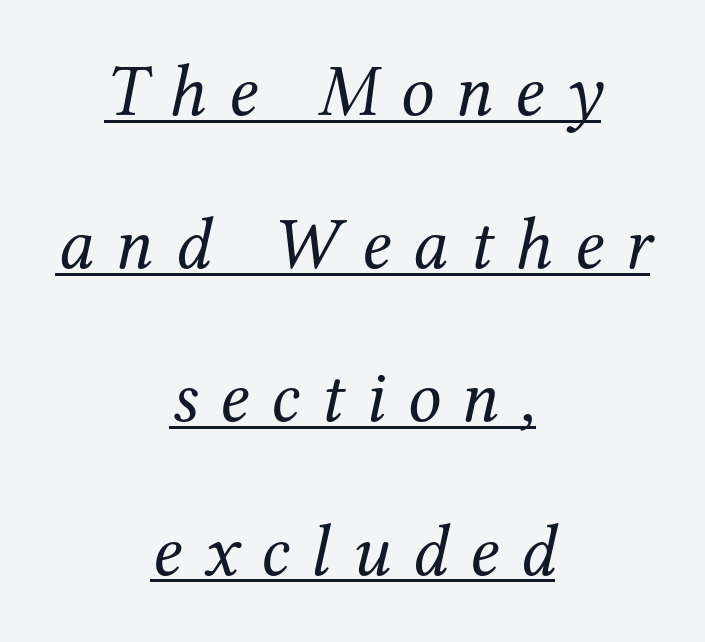
The image shows 74 px regular-weight serif type, italic (leaning right); set centered, loose line spacing (2.07x), unusually wide letter spacing (+0.29 em), underlined; medium stroke contrast and a medium x-height.
